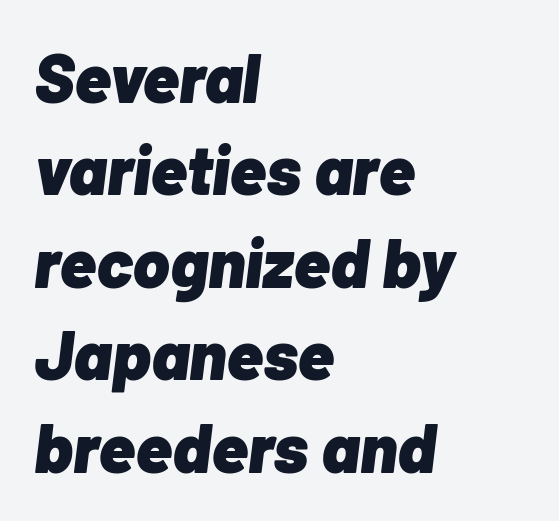
{"italic": "yes", "lean": "right", "slant_degrees": 7, "bold": "yes", "weight": "heavy", "width": "normal", "stroke_contrast": "low", "x_height": "medium", "monospaced": "no", "underline": "no", "align": "left", "line_spacing": "normal", "line_spacing_ratio": 1.34, "letter_spacing": "normal", "letter_spacing_em": 0.0, "glyph_px": 69}
